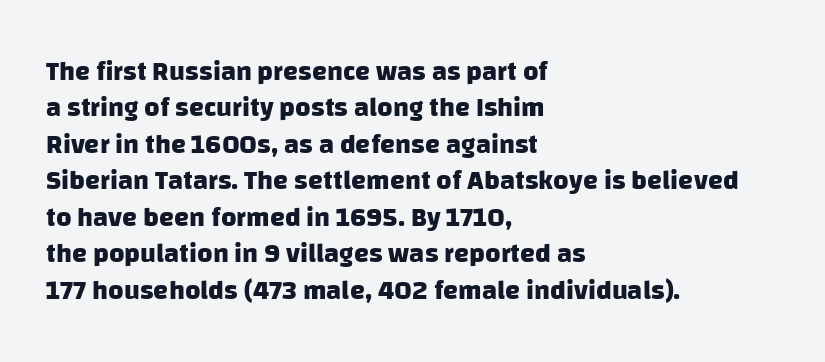
Quick note: interline space is typical. Quick note: underline off. If you drew a ruler down the left edge, every line would touch it. How are the letters spaced? Ordinarily, with no added tracking. Weight: bold.
